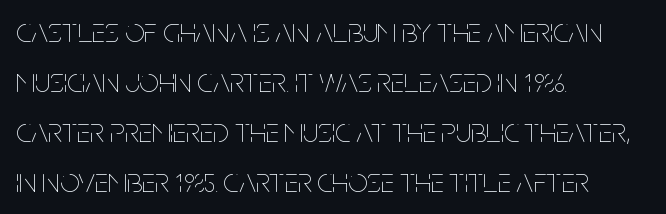
The image shows 34 px thin, condensed type, upright; set left-aligned, normal line spacing (1.47x), normal letter spacing, not underlined; low stroke contrast and a large x-height.
